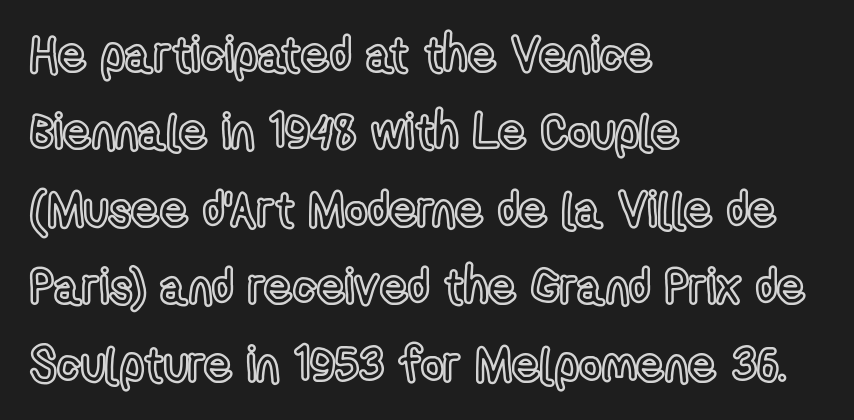
Compared with a centered layout, this one pins lines to the left instead. Each word holds together tightly as a unit, with standard inter-letter gaps. Italic? Not at all — the glyphs are vertical. Lines of text with bare space underneath.
